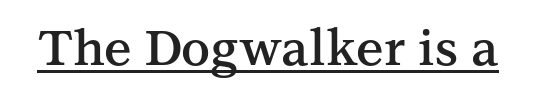
The image shows 49 px semibold serif type, upright; set normal letter spacing, underlined; medium stroke contrast and a medium x-height.
